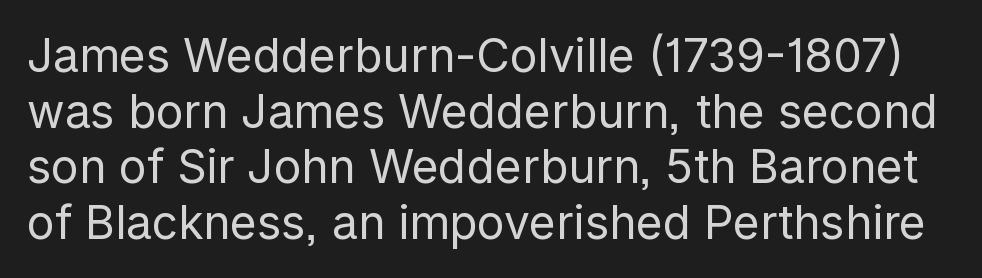
The image shows 46 px regular-weight sans-serif type, upright; set line spacing 1.21x, normal letter spacing, not underlined; low stroke contrast and a medium x-height.
